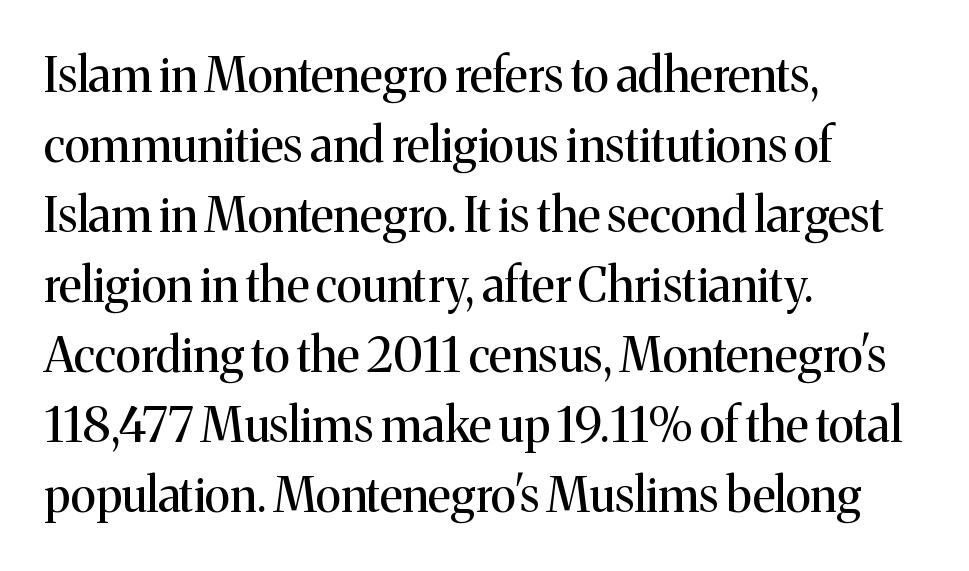
Descenders are the only things crossing below the line. Is this a fixed-width face? No — the glyphs have proportional, varying widths. A quiet, ordinary-to-light weight characterises the typeface. These lines stack with their left ends in a neat column.
